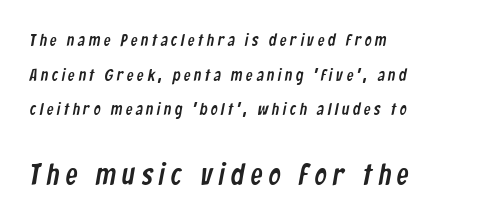
The image shows 30 px condensed sans-serif type; set left-aligned, loose line spacing (2.03x), unusually wide letter spacing (+0.21 em), not underlined; the second (bottom) block is 1.76x larger; low stroke contrast and a medium x-height.
